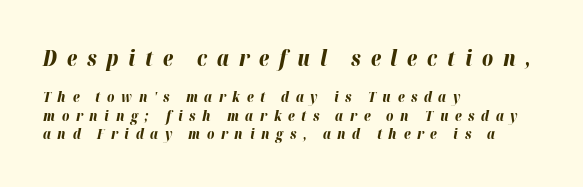
Type size steps down from the first block to the second. Descender tails drop into unmarked territory. If you measured baseline to baseline, you'd find a middling distance. Strong, thick strokes mark this as bold type. Which margin do the lines hug? The left one — the right edge is uneven.
